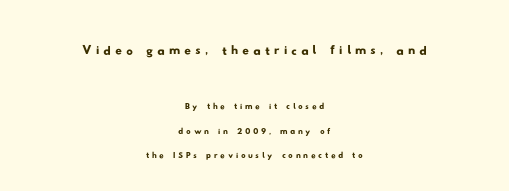
The image shows 33 px wide sans-serif type; set centered, tight line spacing (1.13x), not underlined; the first (top) block is 1.5x larger; low stroke contrast and a small x-height.
